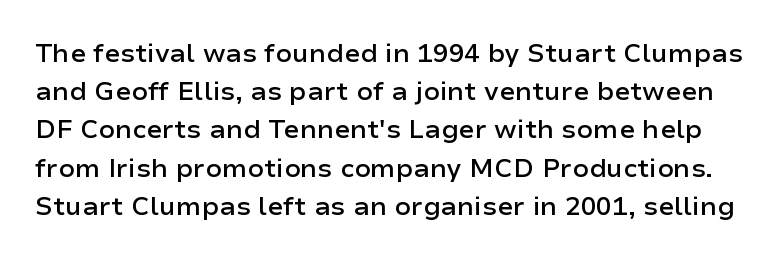
{"italic": "no", "bold": "semi", "underline": "no", "line_spacing": "normal", "line_spacing_ratio": 1.47, "letter_spacing": "normal", "letter_spacing_em": 0.0, "glyph_px": 26}
